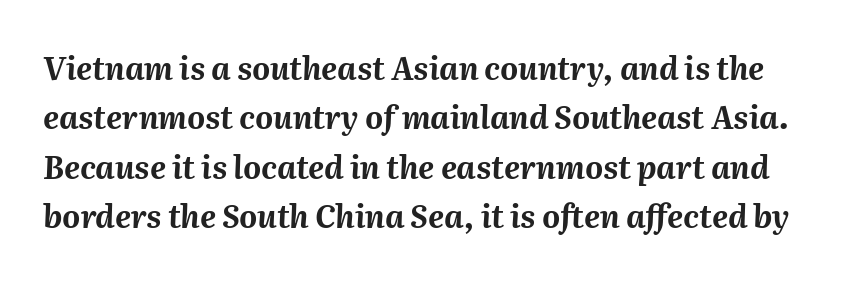
Decoration check: the copy has no underline. Slant detected: the letters are inclined. The passage shown is typed in a proportional face where columns would drift. Glyph-to-glyph distance matches everyday printed text. Successive baselines arrive at the customary interval. This is heavy type, rendered in bold.
